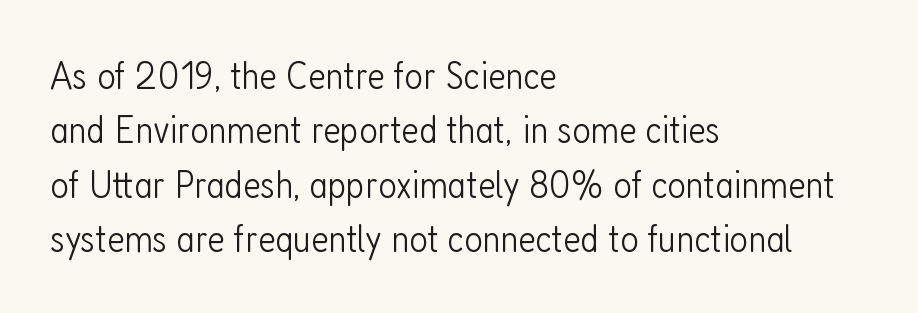
The image shows 40 px light, condensed sans-serif type, upright; set left-aligned, normal line spacing (1.36x), normal letter spacing, not underlined; low stroke contrast and a medium x-height.
